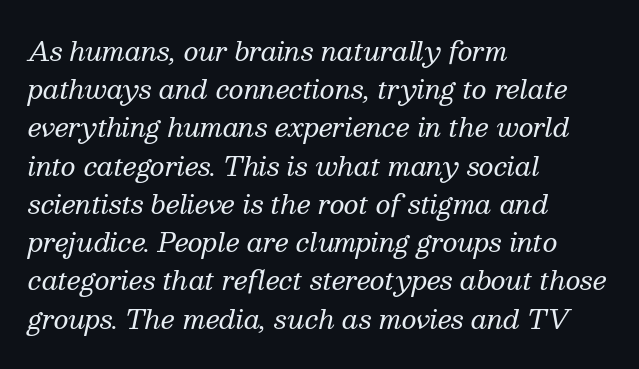
Notice how the stems are inclined rather than vertical — that's the hallmark of italics. The line-height multiplier appears to be the usual default. All the whitespace from short lines collects on the right. On a weight scale, this lands at 450 or below. Each row of text sits above clean, open space.
